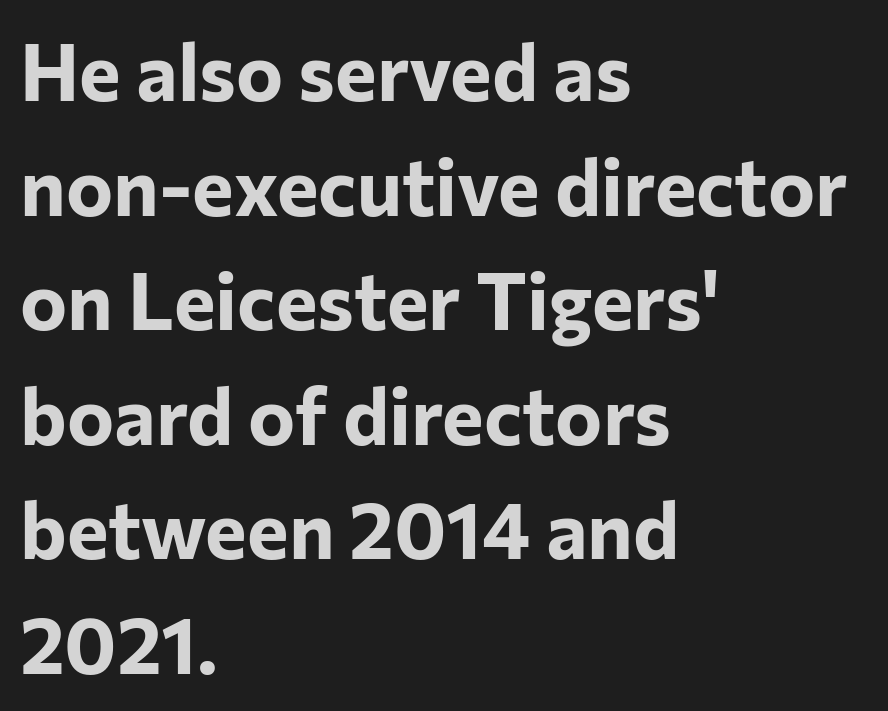
The image shows 79 px bold sans-serif type, upright; set left-aligned, normal line spacing (1.45x), normal letter spacing, not underlined; low stroke contrast and a medium x-height.
